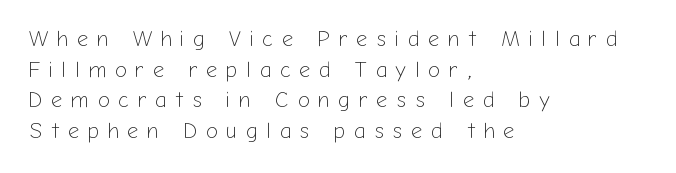
Q: Is the text bold? A: No.
Q: Is the text italic (slanted)? A: No, it is upright.
Q: Is the text underlined? A: No.
Q: How is the paragraph aligned? A: Left-aligned.
Q: Is the spacing between letters normal or unusually wide? A: Unusually wide.
Q: Is the spacing between lines tight, normal or loose? A: Normal.
